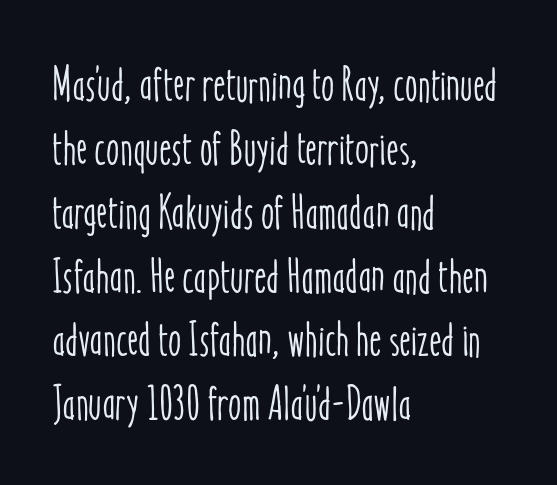
{"italic": "no", "width": "condensed", "stroke_contrast": "low", "x_height": "medium", "monospaced": "no", "underline": "no", "align": "left", "line_spacing": "normal", "line_spacing_ratio": 1.33, "letter_spacing": "normal", "letter_spacing_em": 0.0, "glyph_px": 48}
